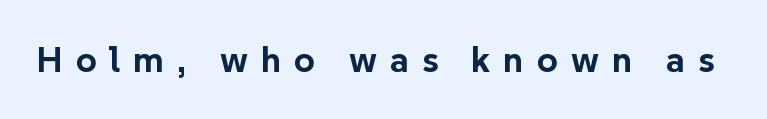
Q: Is the text bold? A: Yes.
Q: Is the text italic (slanted)? A: No, it is upright.
Q: Is the typeface a serif or a sans-serif typeface? A: Sans-serif.
Q: Is the text underlined? A: No.
Q: Is the spacing between letters normal or unusually wide? A: Unusually wide.
Q: Width (condensed, normal, or wide)? A: Normal.
Q: Stroke contrast? A: Low.
Q: x-height? A: Medium.
Q: Monospaced? A: No.
